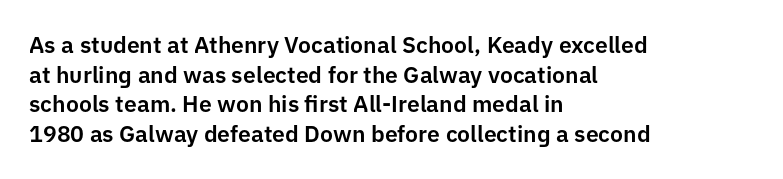
{"italic": "no", "underline": "no", "align": "left", "line_spacing": "normal", "line_spacing_ratio": 1.29, "letter_spacing": "normal", "letter_spacing_em": 0.0, "glyph_px": 23}
